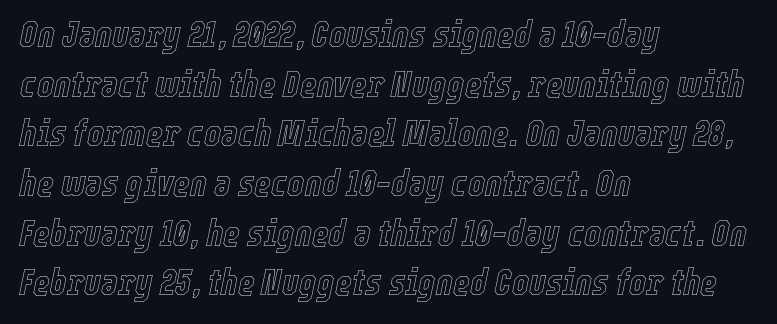
The image shows 36 px condensed type, italic (leaning right); set left-aligned, normal line spacing (1.38x), normal letter spacing, not underlined; a medium x-height.
